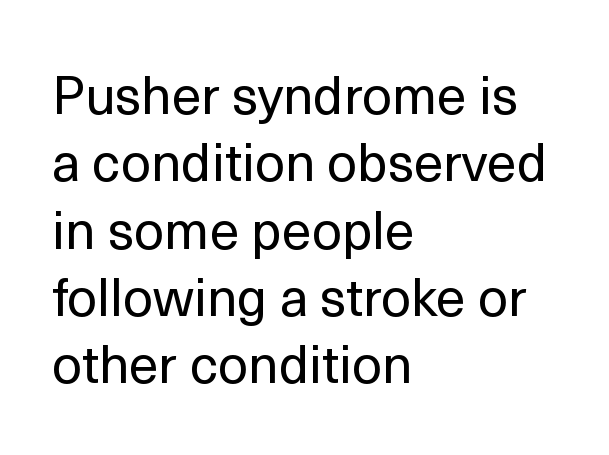
Q: Is the text bold? A: No.
Q: Is the text italic (slanted)? A: No, it is upright.
Q: Is the typeface a serif or a sans-serif typeface? A: Sans-serif.
Q: Is the text underlined? A: No.
Q: How is the paragraph aligned? A: Left-aligned.
Q: Is the spacing between letters normal or unusually wide? A: Normal.
Q: Is the spacing between lines tight, normal or loose? A: Normal.
Q: Width (condensed, normal, or wide)? A: Normal.
Q: x-height? A: Medium.
Q: Monospaced? A: No.
